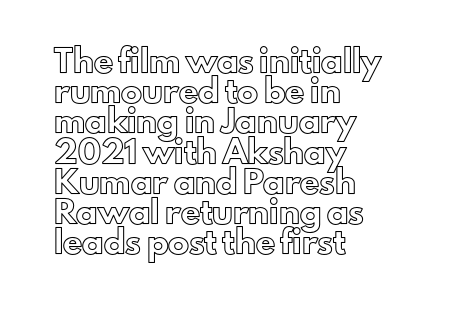
Q: Is the text italic (slanted)? A: No, it is upright.
Q: Is the text underlined? A: No.
Q: How is the paragraph aligned? A: Left-aligned.
Q: Is the spacing between letters normal or unusually wide? A: Normal.
Q: Is the spacing between lines tight, normal or loose? A: Normal.
